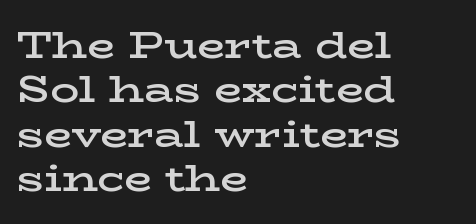
The image shows 36 px semibold, wide serif type, upright; set left-aligned, line spacing 1.23x, normal letter spacing, not underlined; low stroke contrast and a medium x-height.
